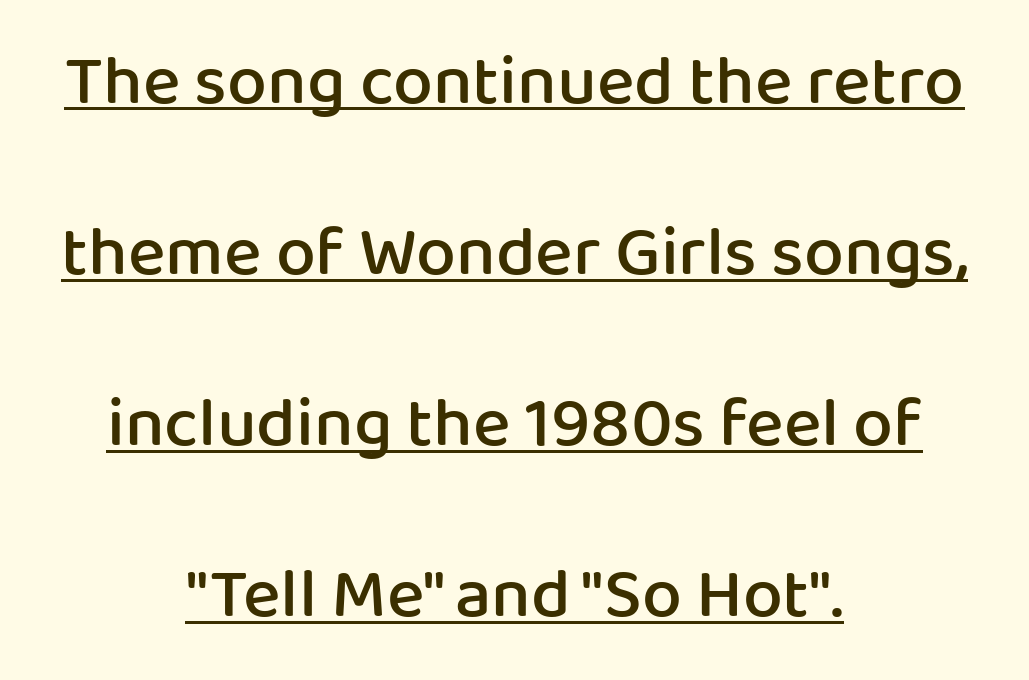
{"serif": "no", "italic": "no", "bold": "semi", "weight": "semibold", "width": "normal", "stroke_contrast": "low", "x_height": "medium", "monospaced": "no", "underline": "yes", "align": "center", "line_spacing": "loose", "line_spacing_ratio": 2.41, "letter_spacing": "normal", "letter_spacing_em": 0.0, "glyph_px": 71}
